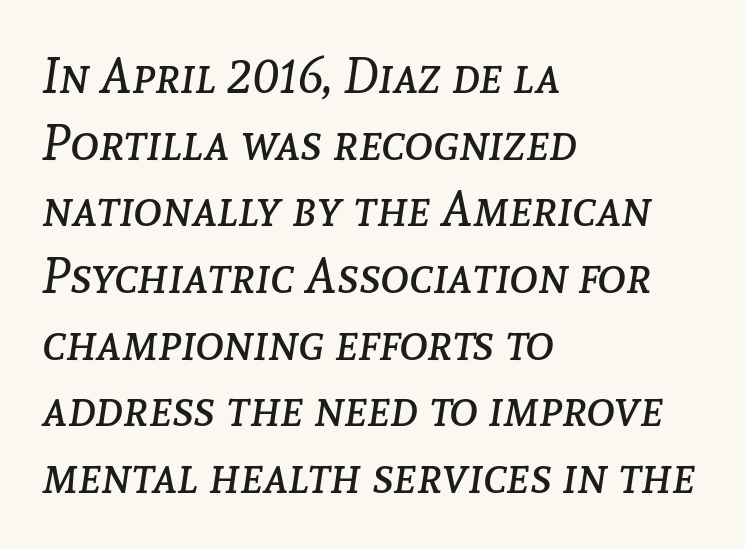
The tracking reads as untouched default to a designer's eye. Quick note: interline space is typical. Layout note: lines flush left. Do the characters align in a grid? No, the font is proportional. Weight: not bold — regular or lighter. Designer's note — italics engaged.
